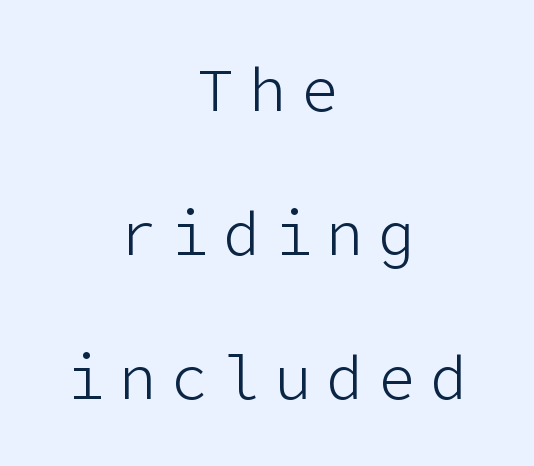
If you measured baseline to baseline, you'd find a long distance. The font family rendered here belongs to the sans-serif group. Glance below the letters and you will spot only blank space. Does extra space separate the letters? Yes, quite a lot of it. The face looks like a standard text weight, possibly lighter. Ordinary non-slanted type is in use.
